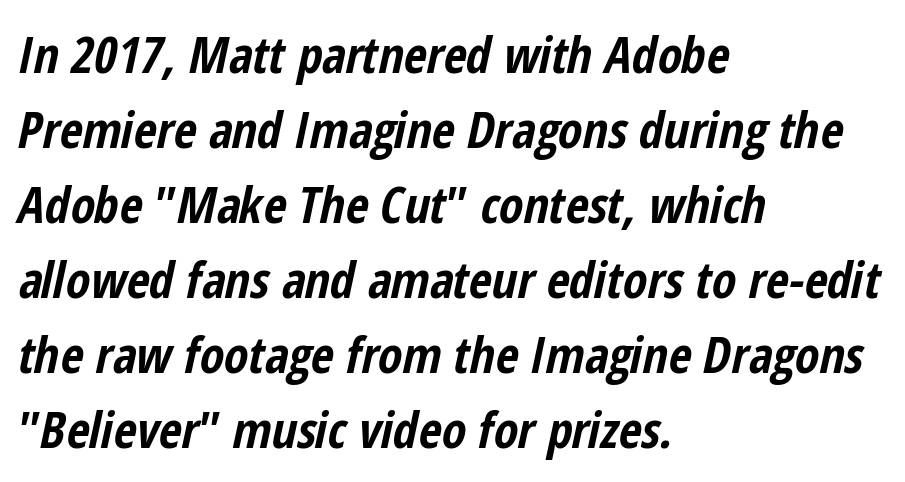
The image shows 50 px bold, condensed type, italic (leaning right); set left-aligned, normal line spacing (1.5x), normal letter spacing, not underlined; low stroke contrast and a medium x-height.
